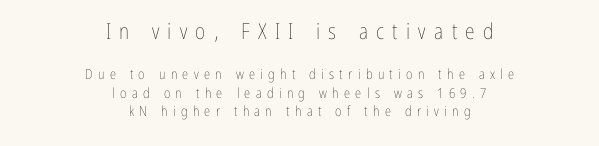
The image shows 22 px text type, upright; set centered, normal line spacing (1.31x), unusually wide letter spacing (+0.38 em), not underlined; the first (top) block is 1.57x larger.
